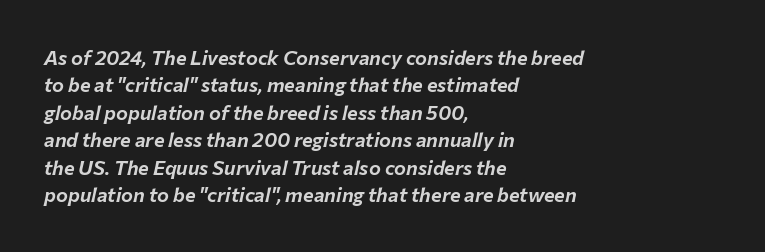
One glance says typical: line gaps are just what's usual. The face used here has a pronounced slope to its letters. The compositor pushed each line to the left boundary. You could call the tracking neutral — neither tight nor loose. Nobody drew a line under any word here.
